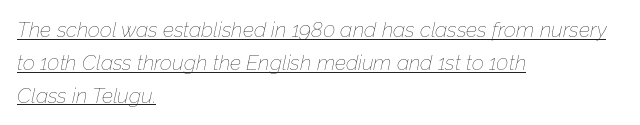
{"italic": "yes", "lean": "right", "slant_degrees": 12, "bold": "no", "underline": "yes", "align": "left", "line_spacing": "normal", "line_spacing_ratio": 1.56, "letter_spacing": "normal", "letter_spacing_em": 0.0, "glyph_px": 21}
